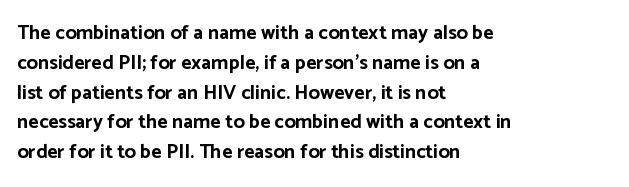
The image shows 20 px bold type, upright; set left-aligned, normal line spacing (1.49x), normal letter spacing, not underlined.
